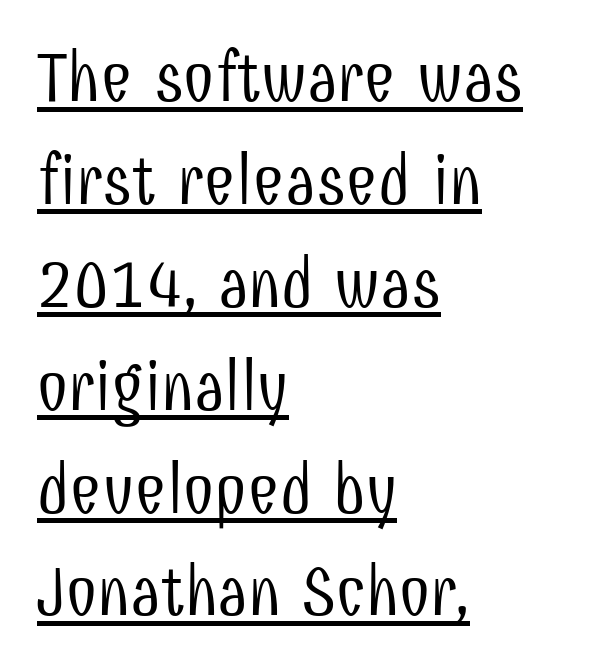
Q: Is the text bold? A: No.
Q: Is the text italic (slanted)? A: No, it is upright.
Q: Is the typeface a serif or a sans-serif typeface? A: Sans-serif.
Q: Is the text underlined? A: Yes.
Q: How is the paragraph aligned? A: Left-aligned.
Q: Is the spacing between letters normal or unusually wide? A: Normal.
Q: Is the spacing between lines tight, normal or loose? A: Normal.
Q: Width (condensed, normal, or wide)? A: Condensed.
Q: Stroke contrast? A: Low.
Q: x-height? A: Medium.
Q: Monospaced? A: No.
